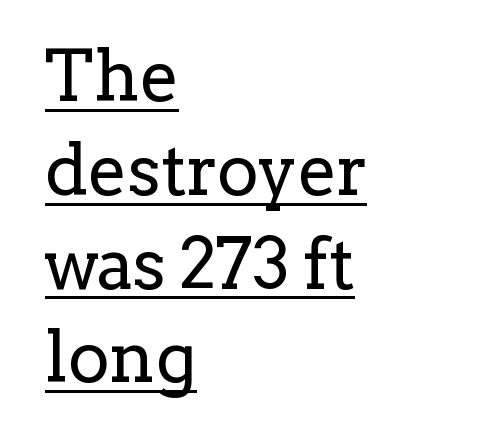
The image shows 70 px regular-weight serif type, upright; set left-aligned, normal line spacing (1.34x), normal letter spacing, underlined; low stroke contrast and a medium x-height.
